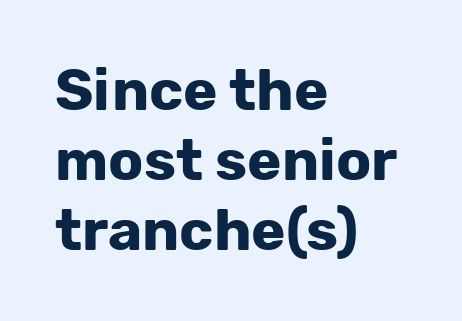
{"serif": "no", "italic": "no", "bold": "yes", "weight": "bold", "width": "normal", "stroke_contrast": "low", "x_height": "medium", "monospaced": "no", "underline": "no", "align": "left", "line_spacing_ratio": 1.21, "letter_spacing": "normal", "letter_spacing_em": 0.0, "glyph_px": 58}
